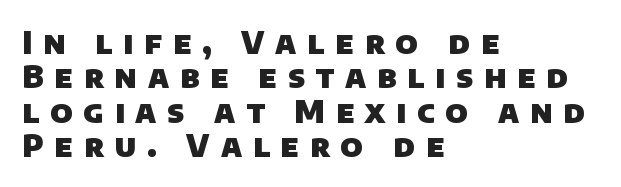
The image shows 31 px heavy sans-serif type; set left-aligned, tight line spacing (1.11x), unusually wide letter spacing (+0.35 em), not underlined; low stroke contrast and a large x-height.
